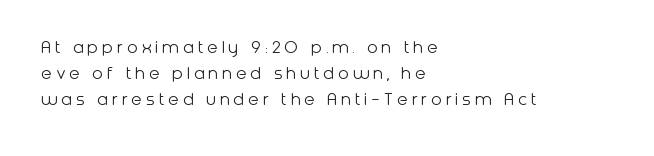
A typesetter would call this leading conventional body-copy spacing. Any mark beneath the type? The region is blank. One-word summary of the alignment: left. This is roman type, the default non-slanted kind. Letters have the restrained weight of plain body copy at most.
